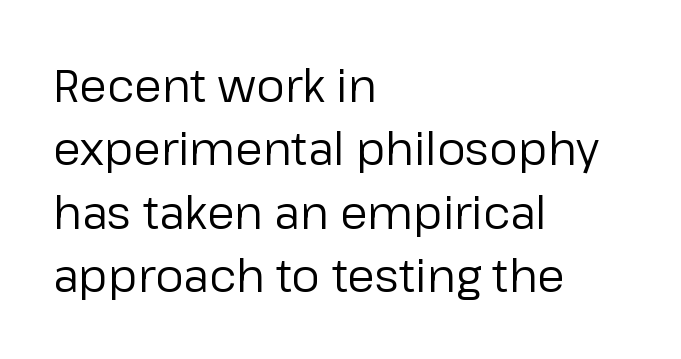
Whoever set this chose a conventional vertical rhythm. Underline: absent. No italicization has been applied; the sample stays upright. A light-to-regular cut is what we see here. Serifs: no, the terminals of the letterforms are clean.
